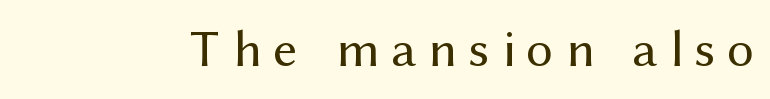
{"serif": "no", "italic": "no", "bold": "no", "weight": "regular", "width": "normal", "stroke_contrast": "medium", "x_height": "medium", "monospaced": "no", "underline": "no", "letter_spacing": "wide", "letter_spacing_em": 0.23, "glyph_px": 53}
